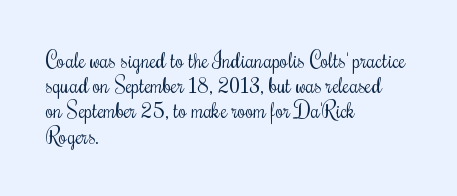
{"bold": "no", "underline": "no", "align": "left", "line_spacing_ratio": 1.2, "letter_spacing": "normal", "letter_spacing_em": 0.0, "glyph_px": 21}
